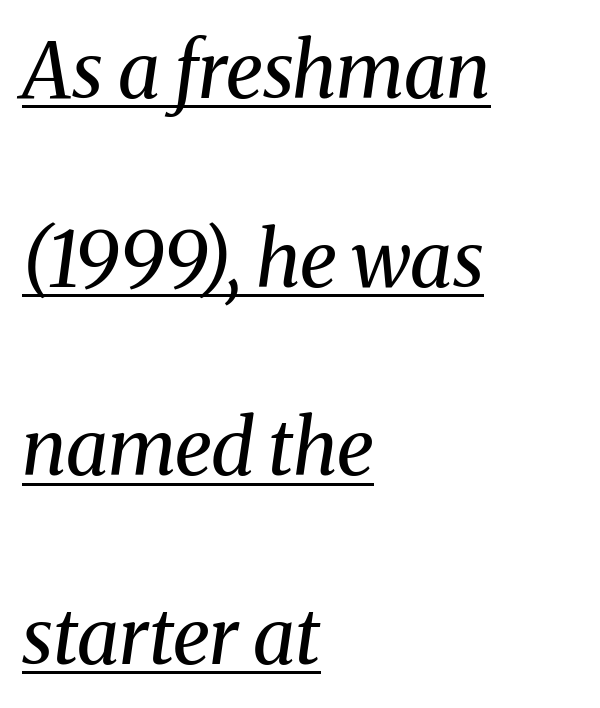
{"serif": "yes", "italic": "yes", "lean": "right", "slant_degrees": 8, "bold": "no", "weight": "regular", "width": "normal", "stroke_contrast": "medium", "x_height": "medium", "monospaced": "no", "underline": "yes", "align": "left", "line_spacing": "loose", "line_spacing_ratio": 2.45, "letter_spacing": "normal", "letter_spacing_em": 0.0, "glyph_px": 77}
